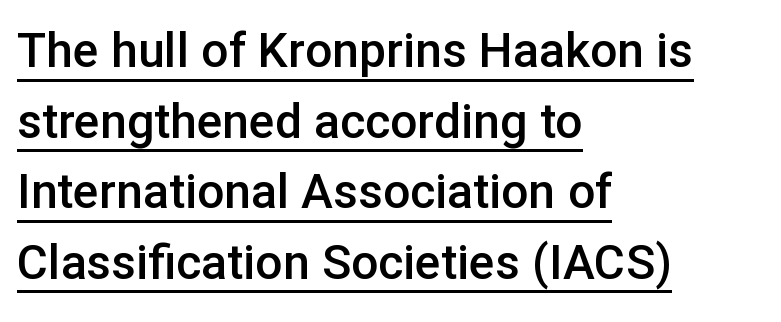
Leading: standard. Underline: present. What stands out about the letter spacing? Nothing — it is the standard amount. The face used here is proportionally spaced, like ordinary book or web type. Italic: no, the glyphs are upright roman.
